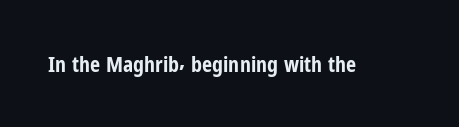
Q: Is the text bold? A: Yes.
Q: Is the text italic (slanted)? A: No, it is upright.
Q: Is the text underlined? A: No.
Q: Is the spacing between letters normal or unusually wide? A: Normal.
